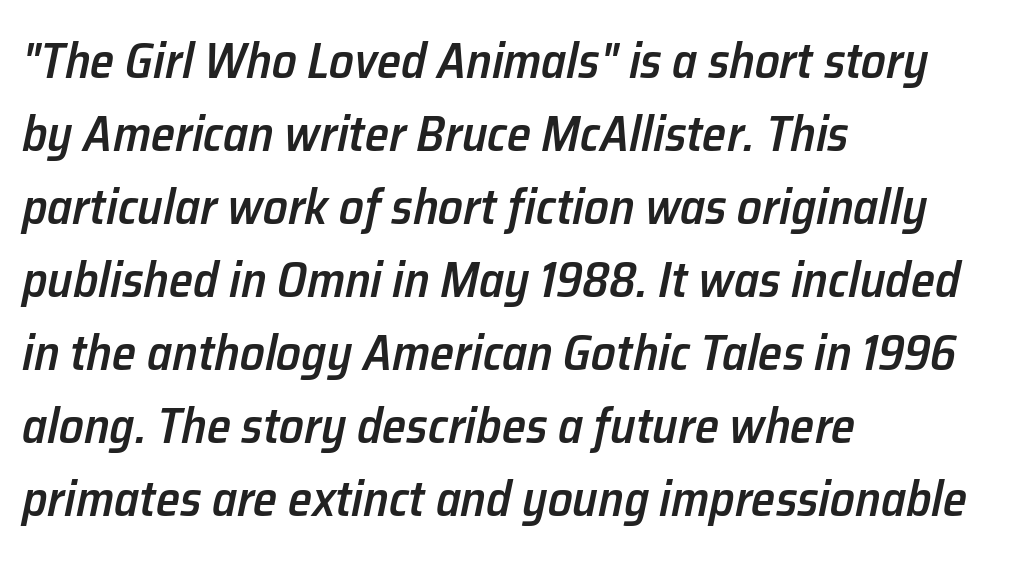
Q: Is the text bold? A: Semi-bold.
Q: Is the text italic (slanted)? A: Yes, it leans right by about 12 degrees.
Q: Is the text underlined? A: No.
Q: How is the paragraph aligned? A: Left-aligned.
Q: Is the spacing between letters normal or unusually wide? A: Normal.
Q: Is the spacing between lines tight, normal or loose? A: Normal.
Q: Width (condensed, normal, or wide)? A: Normal.
Q: Stroke contrast? A: Low.
Q: x-height? A: Medium.
Q: Monospaced? A: No.
